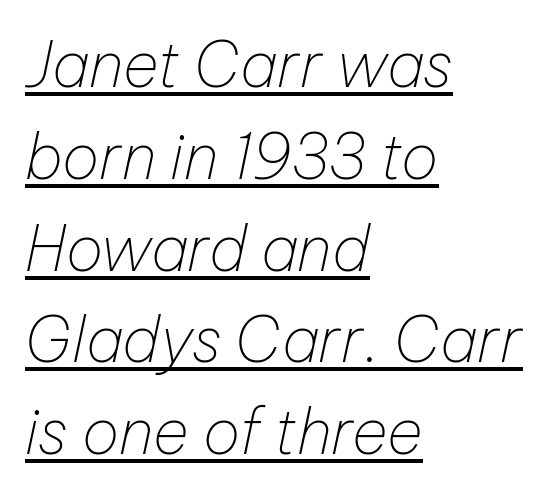
The specimen reads as italic at a glance. Is there much room between lines? A standard amount, neither cramped nor airy. Somebody hit Ctrl+U on this one — the words are underlined. The passage shown has conventional tracking throughout. The font sits on the lighter half of the weight spectrum, regular included. Horizontally, the lines are justified to the leading edge only.
